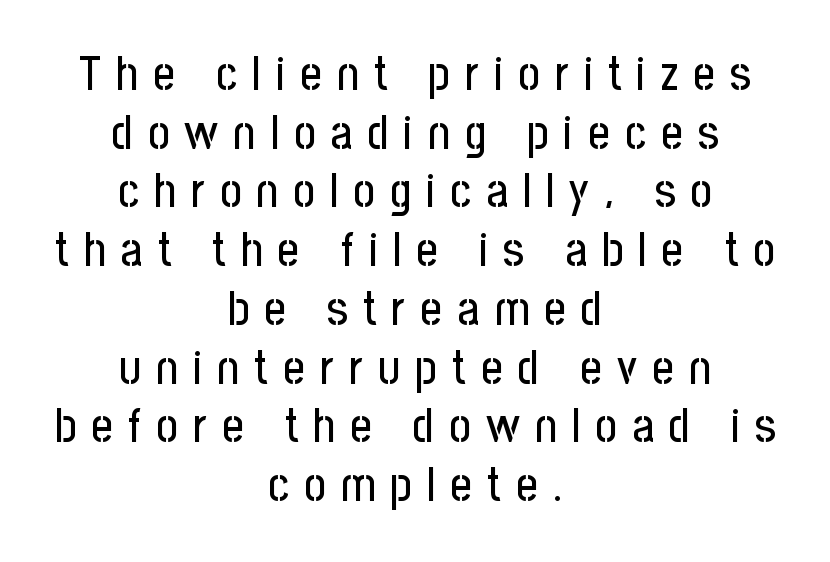
{"serif": "no", "italic": "no", "width": "condensed", "stroke_contrast": "low", "x_height": "medium", "monospaced": "no", "underline": "no", "align": "center", "line_spacing": "normal", "line_spacing_ratio": 1.25, "letter_spacing": "wide", "letter_spacing_em": 0.32, "glyph_px": 47}
